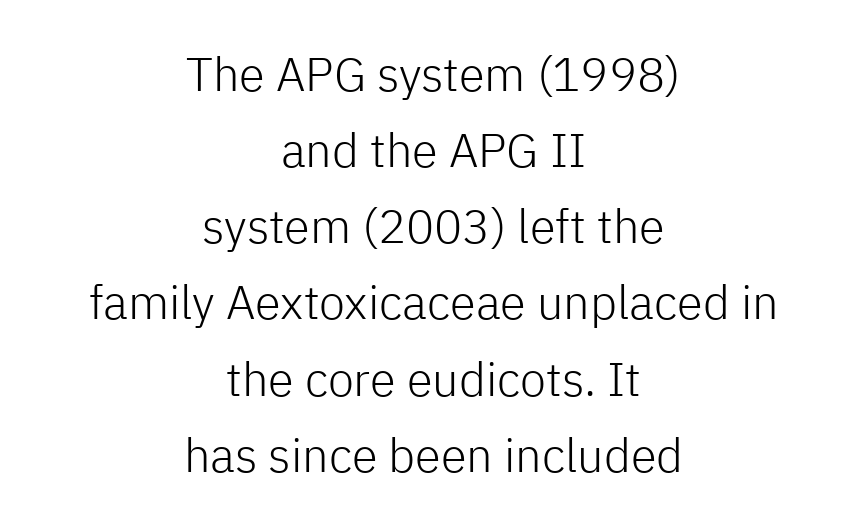
{"serif": "no", "italic": "no", "bold": "no", "weight": "light", "width": "normal", "stroke_contrast": "low", "x_height": "medium", "monospaced": "no", "underline": "no", "align": "center", "line_spacing": "normal", "line_spacing_ratio": 1.62, "letter_spacing": "normal", "letter_spacing_em": 0.0, "glyph_px": 47}
